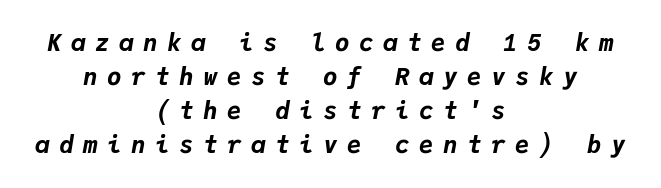
Chunky letters — that's bold for sure. Yep, that's italic — everything's leaning. Nobody drew a line under any word here. Neither beginnings nor endings align; midpoints do. Spacing between characters has been opened up far beyond the box default.
